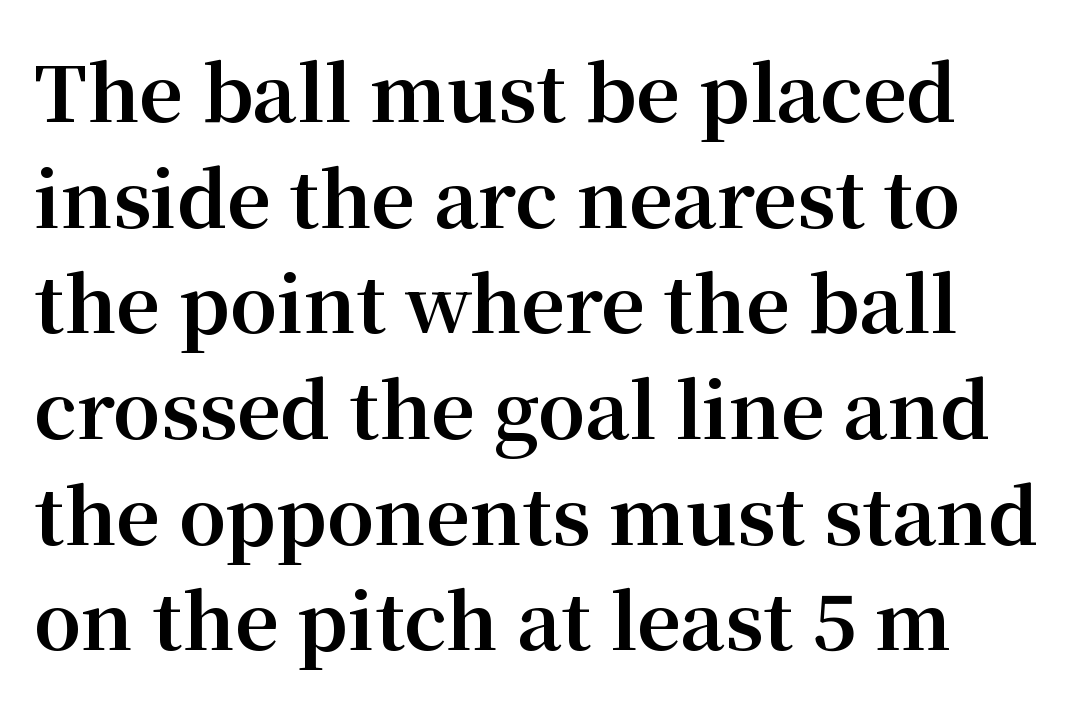
Q: Is the text bold? A: Yes.
Q: Is the text italic (slanted)? A: No, it is upright.
Q: Is the typeface a serif or a sans-serif typeface? A: Serif.
Q: Is the text underlined? A: No.
Q: Is the spacing between letters normal or unusually wide? A: Normal.
Q: Is the spacing between lines tight, normal or loose? A: Normal.
Q: Width (condensed, normal, or wide)? A: Normal.
Q: Stroke contrast? A: Medium.
Q: x-height? A: Medium.
Q: Monospaced? A: No.
